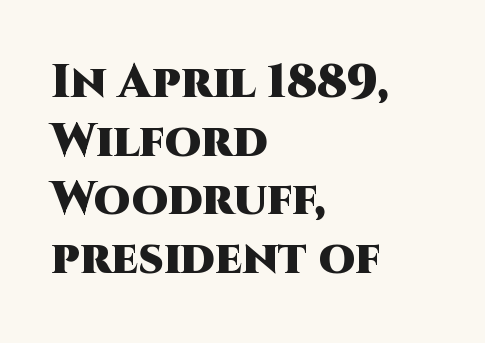
Quick note: underline off. Tracking here is standard; glyphs follow each other at the usual distance. Stroke terminals: plain, sans-serif. Caption: bold face, heavy strokes. Visually the block forms a straight wall on the left and a jagged coastline on the right.
